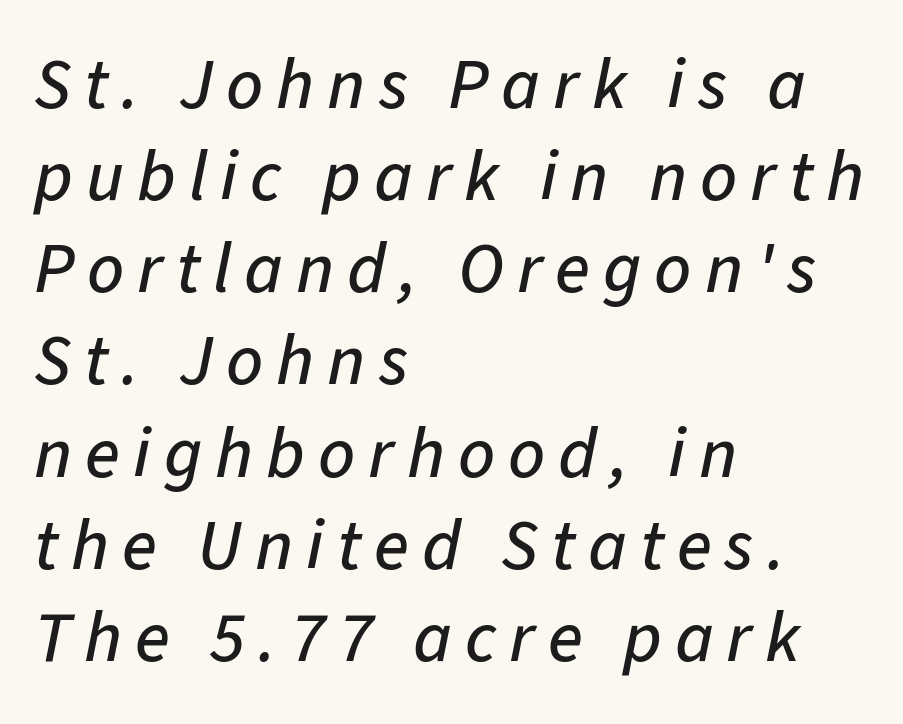
{"italic": "yes", "lean": "right", "slant_degrees": 11, "width": "normal", "stroke_contrast": "low", "x_height": "medium", "monospaced": "no", "underline": "no", "align": "left", "line_spacing": "normal", "line_spacing_ratio": 1.28, "glyph_px": 72}
